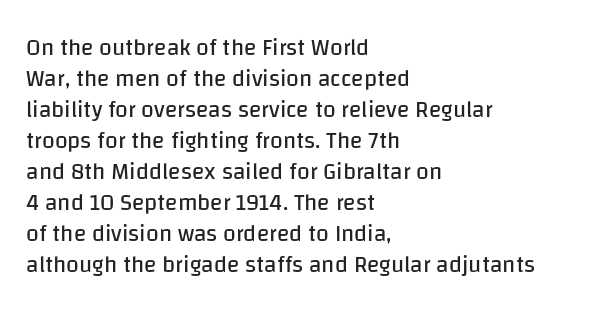
Posture: upright roman. The ragged edge is on the right, which tells us the setting is flush left. Reading down the column, the eye jumps a familiar distance to each next line. The specimen omits any rule beneath the text block's lines. The face looks like a standard text weight, possibly lighter.
